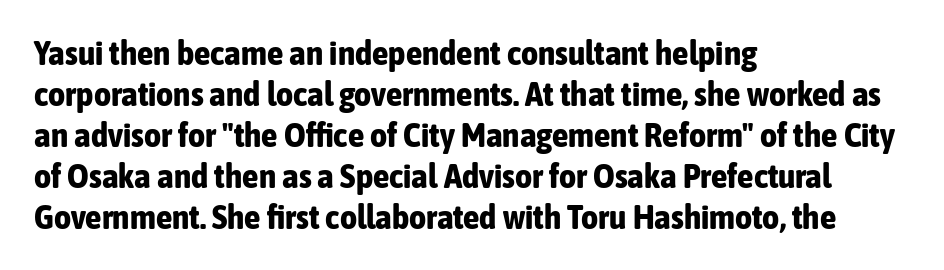
{"serif": "no", "italic": "no", "bold": "yes", "weight": "bold", "width": "condensed", "stroke_contrast": "low", "x_height": "medium", "monospaced": "no", "underline": "no", "align": "left", "line_spacing_ratio": 1.24, "letter_spacing": "normal", "letter_spacing_em": 0.0, "glyph_px": 33}
